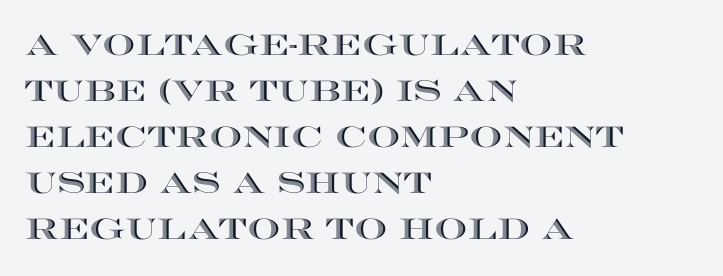
{"italic": "no", "width": "wide", "x_height": "large", "monospaced": "no", "underline": "no", "align": "left", "line_spacing": "normal", "line_spacing_ratio": 1.59, "letter_spacing": "normal", "letter_spacing_em": 0.0, "glyph_px": 29}
